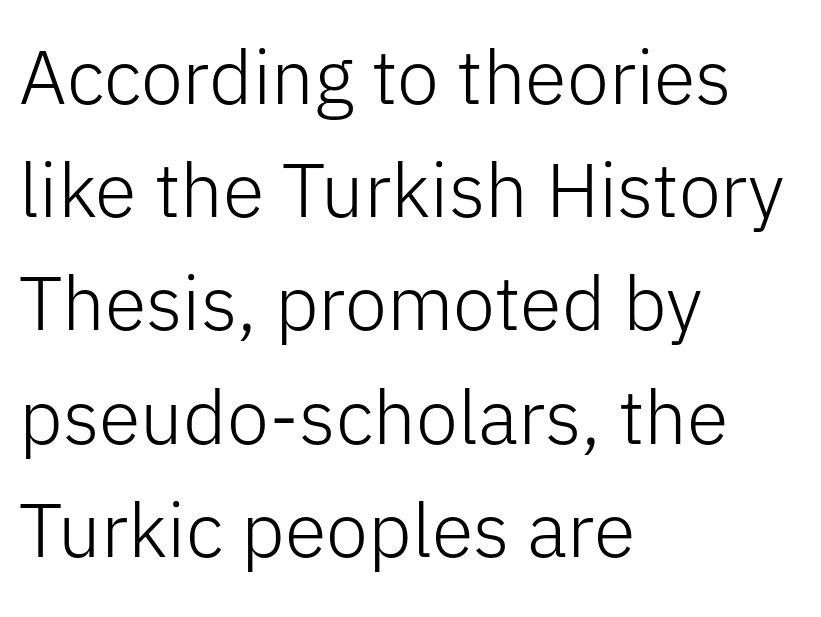
Q: Is the text bold? A: No.
Q: Is the text italic (slanted)? A: No, it is upright.
Q: Is the typeface a serif or a sans-serif typeface? A: Sans-serif.
Q: Is the text underlined? A: No.
Q: How is the paragraph aligned? A: Left-aligned.
Q: Is the spacing between letters normal or unusually wide? A: Normal.
Q: Is the spacing between lines tight, normal or loose? A: Normal.
Q: Width (condensed, normal, or wide)? A: Normal.
Q: Stroke contrast? A: Low.
Q: x-height? A: Medium.
Q: Monospaced? A: No.
